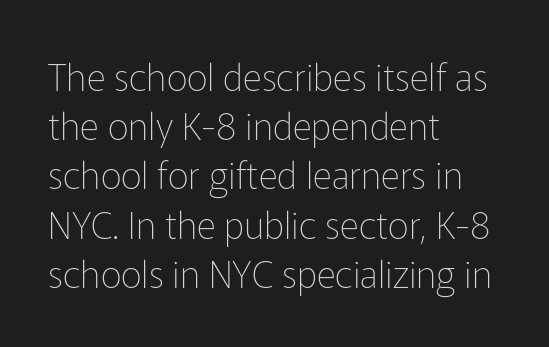
Q: Is the text bold? A: No.
Q: Is the text italic (slanted)? A: No, it is upright.
Q: Is the typeface a serif or a sans-serif typeface? A: Sans-serif.
Q: Is the text underlined? A: No.
Q: How is the paragraph aligned? A: Left-aligned.
Q: Is the spacing between letters normal or unusually wide? A: Normal.
Q: Is the spacing between lines tight, normal or loose? A: Normal.
Q: Width (condensed, normal, or wide)? A: Normal.
Q: Stroke contrast? A: Low.
Q: x-height? A: Medium.
Q: Monospaced? A: No.
